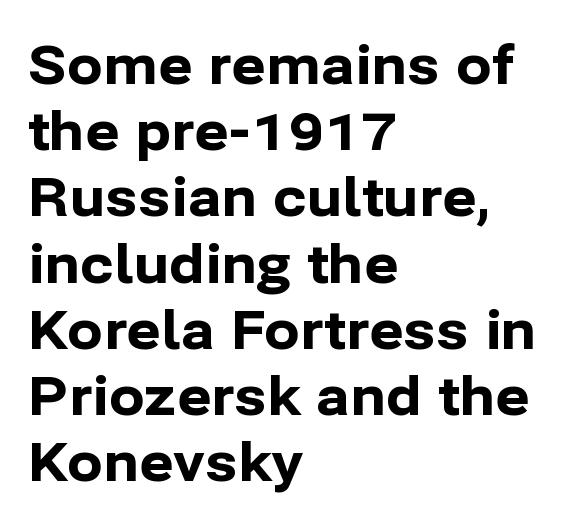
The rendering uses natural spacing where letterforms have individual widths. When letters stand straight like this, we call the style roman or upright. Regarding serifs, this sample does without them. As a designer I'd log this as weight 700, bold. Casual observation: everything's shoved over to the left.
